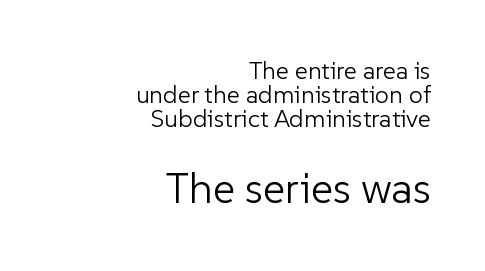
The image shows 43 px light sans-serif type, upright; set right-aligned, tight line spacing (0.96x), normal letter spacing, not underlined; the second (bottom) block is 1.72x larger; low stroke contrast and a medium x-height.
